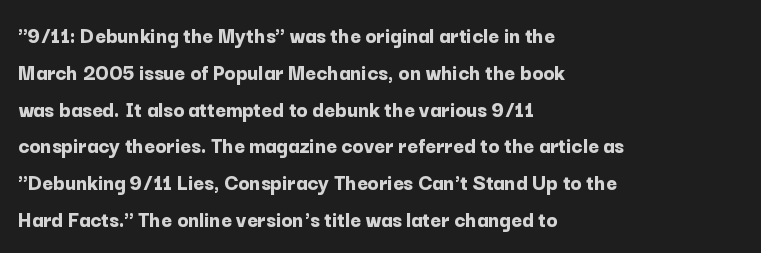
The image shows 23 px bold type, upright; set left-aligned, normal line spacing (1.6x), normal letter spacing, not underlined.
